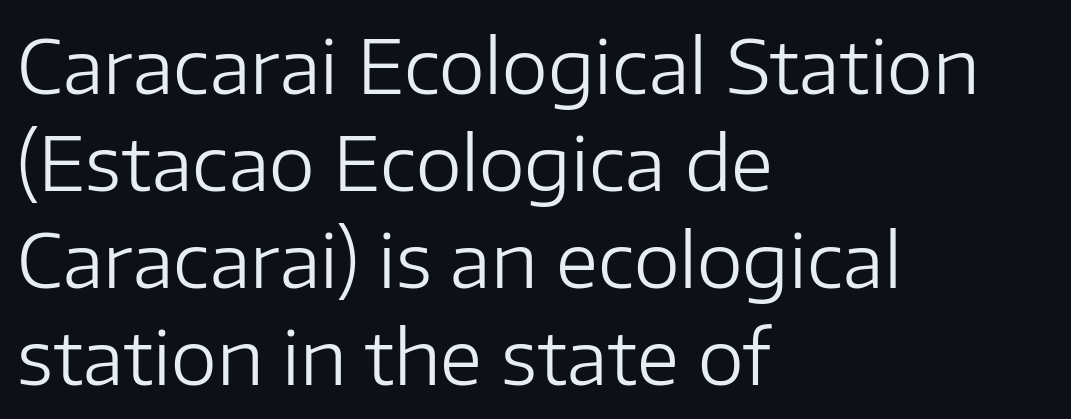
Successive baselines arrive at the customary interval. Is the stroke heavy? The answer is a plain regular-or-lighter. A typesetter would call this proportional, since set widths differ per character. Notice how the stems are strictly vertical — no italics here. Visually the block forms a straight wall on the left and a jagged coastline on the right.
